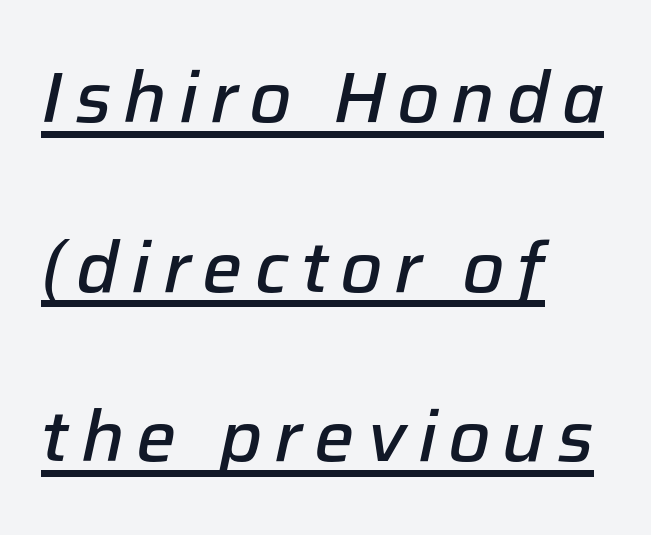
Q: Is the text bold? A: Semi-bold.
Q: Is the text italic (slanted)? A: Yes, it leans right by about 12 degrees.
Q: Is the text underlined? A: Yes.
Q: How is the paragraph aligned? A: Left-aligned.
Q: Is the spacing between lines tight, normal or loose? A: Loose.
Q: Width (condensed, normal, or wide)? A: Normal.
Q: Stroke contrast? A: Low.
Q: x-height? A: Medium.
Q: Monospaced? A: No.
